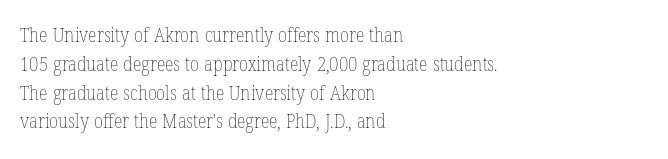
The image shows 20 px text type, upright; set left-aligned, normal line spacing (1.44x), normal letter spacing, not underlined.
